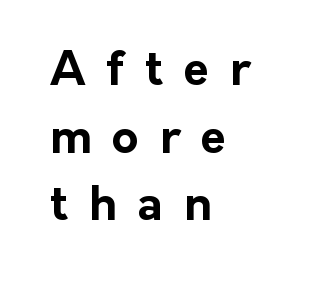
The image shows 46 px bold sans-serif type, upright; set left-aligned, normal line spacing (1.47x), unusually wide letter spacing (+0.45 em), not underlined; low stroke contrast and a medium x-height.
